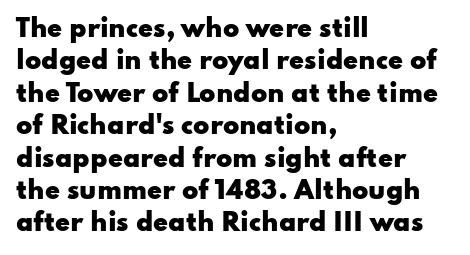
{"italic": "no", "bold": "yes", "underline": "no", "align": "left", "line_spacing": "normal", "line_spacing_ratio": 1.35, "letter_spacing": "normal", "letter_spacing_em": 0.0, "glyph_px": 24}
